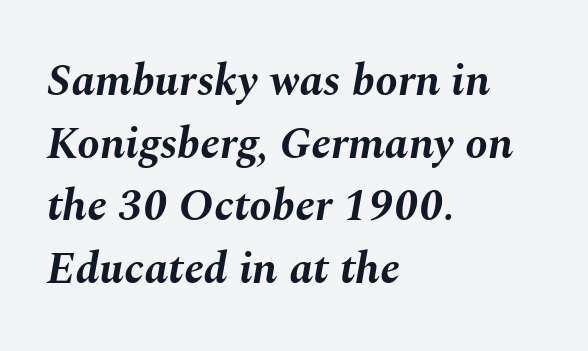
Q: Is the text bold? A: Yes.
Q: Is the text italic (slanted)? A: Yes, it leans right by about 10 degrees.
Q: Is the text underlined? A: No.
Q: How is the paragraph aligned? A: Left-aligned.
Q: Is the spacing between letters normal or unusually wide? A: Normal.
Q: Is the spacing between lines tight, normal or loose? A: Normal.
Q: Width (condensed, normal, or wide)? A: Normal.
Q: Stroke contrast? A: Medium.
Q: x-height? A: Medium.
Q: Monospaced? A: No.
